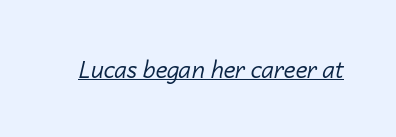
The passage shown is underscored from start to finish. Designer's note — italics engaged. Honestly, the letter spacing is just normal — you wouldn't notice it. Is the stroke heavy? The answer is a plain regular-or-lighter.
